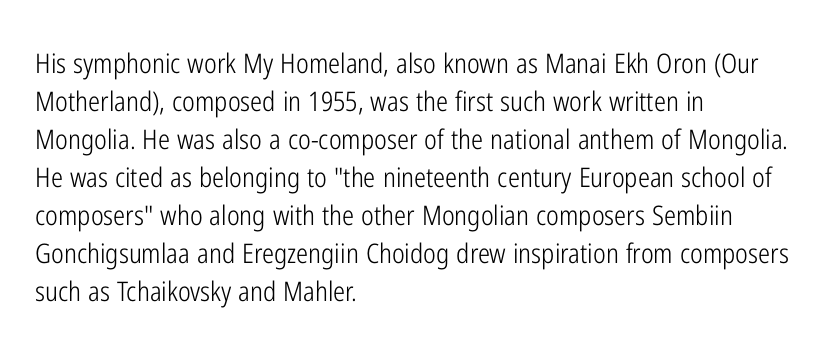
The designer left line spacing at the default. A classic flush-left, rag-right setting is used for this passage. The font sits on the lighter half of the weight spectrum, regular included. The letters stand straight up with perfectly vertical stems. No word sits above an underline.
